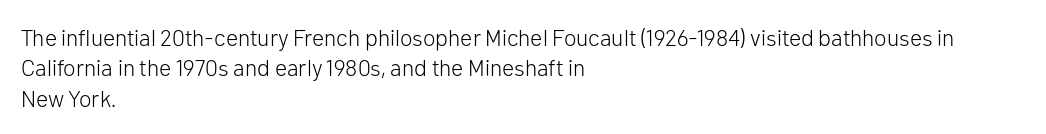
The image shows 23 px text type, upright; set left-aligned, normal line spacing (1.32x), normal letter spacing, not underlined.
